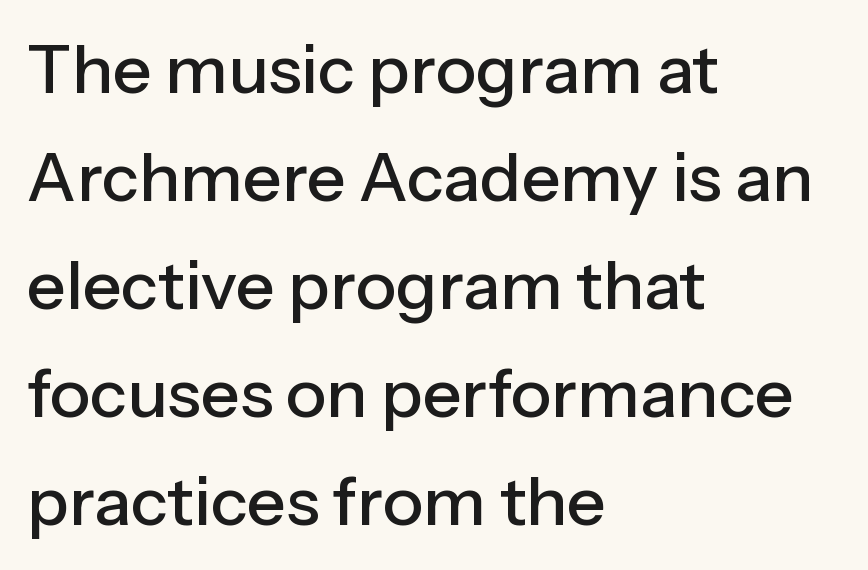
Tracking value appears to be zero — textbook default spacing. Style check: upright. A typesetter would label this face a sans. Character widths vary here, with narrow letters taking less room than wide ones. Anything drawn beneath the words? Only blank space. Alignment: flush left.
